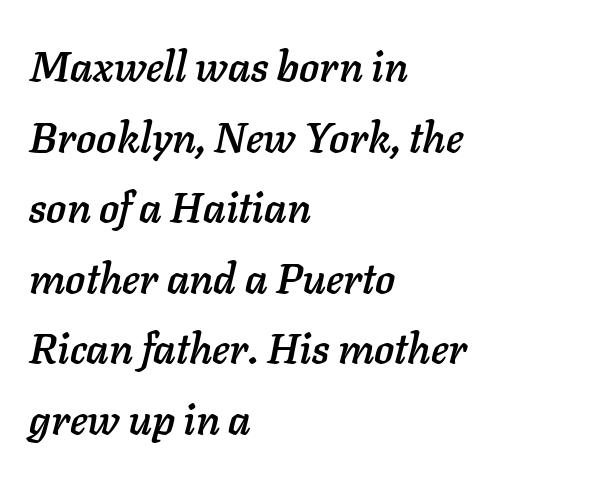
The image shows 42 px text type, italic (leaning right); set left-aligned, normal line spacing (1.68x), normal letter spacing, not underlined; low stroke contrast and a medium x-height.
